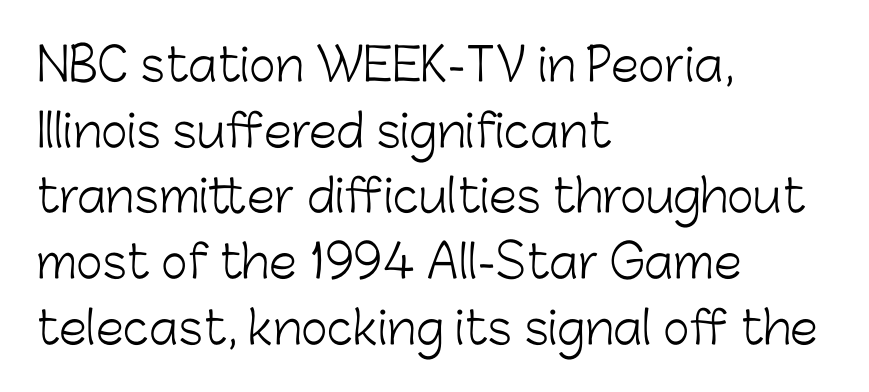
Q: Is the text bold? A: No.
Q: Is the text italic (slanted)? A: No, it is upright.
Q: Is the typeface a serif or a sans-serif typeface? A: Sans-serif.
Q: Is the text underlined? A: No.
Q: How is the paragraph aligned? A: Left-aligned.
Q: Is the spacing between letters normal or unusually wide? A: Normal.
Q: Is the spacing between lines tight, normal or loose? A: Normal.
Q: Width (condensed, normal, or wide)? A: Normal.
Q: Stroke contrast? A: Low.
Q: x-height? A: Medium.
Q: Monospaced? A: No.
